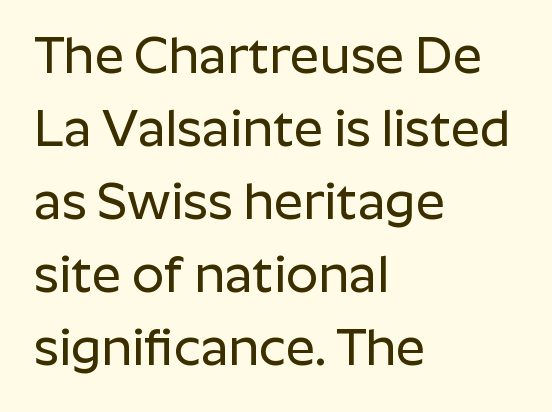
{"serif": "no", "italic": "no", "width": "normal", "stroke_contrast": "low", "x_height": "medium", "monospaced": "no", "underline": "no", "align": "left", "line_spacing": "normal", "line_spacing_ratio": 1.43, "letter_spacing": "normal", "letter_spacing_em": 0.0, "glyph_px": 51}
